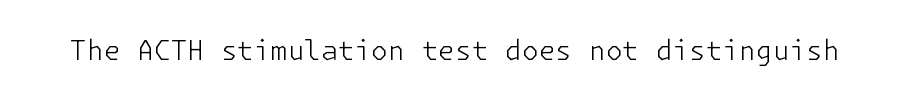
Q: Is the text bold? A: No.
Q: Is the text italic (slanted)? A: No, it is upright.
Q: Is the text underlined? A: No.
Q: Is the spacing between letters normal or unusually wide? A: Normal.
